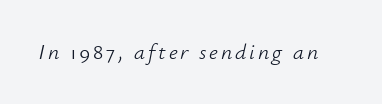
{"italic": "yes", "lean": "right", "slant_degrees": 12, "bold": "no", "underline": "no", "glyph_px": 22}
